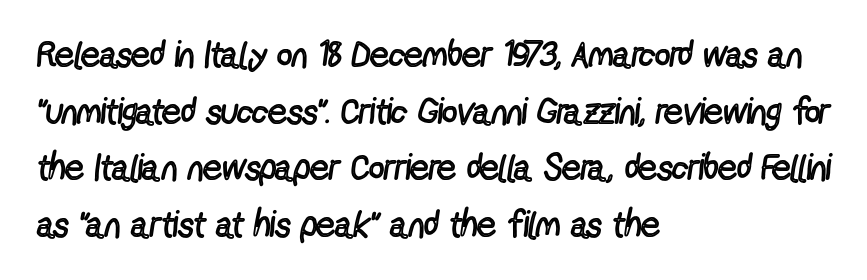
Q: Is the text bold? A: No.
Q: Is the typeface a serif or a sans-serif typeface? A: Sans-serif.
Q: Is the text underlined? A: No.
Q: How is the paragraph aligned? A: Left-aligned.
Q: Is the spacing between letters normal or unusually wide? A: Normal.
Q: Is the spacing between lines tight, normal or loose? A: Normal.
Q: Width (condensed, normal, or wide)? A: Condensed.
Q: x-height? A: Medium.
Q: Monospaced? A: No.
